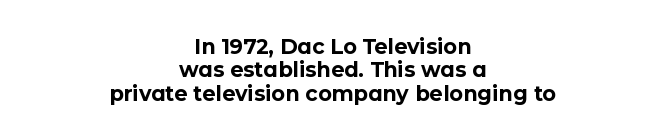
Observe the ordinary spacing: letters are neighbours, not strangers. Weight: bold. Descenders are the only things crossing below the line. One glance says dense: line gaps are narrower than usual. Unlike italic type, these characters show no tilt at all.
